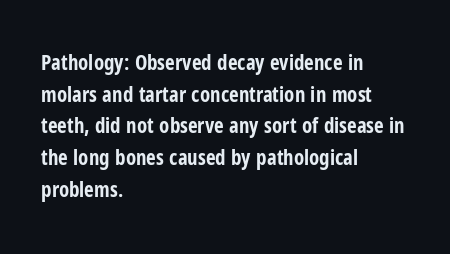
{"italic": "no", "bold": "yes", "underline": "no", "align": "left", "line_spacing": "normal", "line_spacing_ratio": 1.51, "letter_spacing": "normal", "letter_spacing_em": 0.0, "glyph_px": 21}
